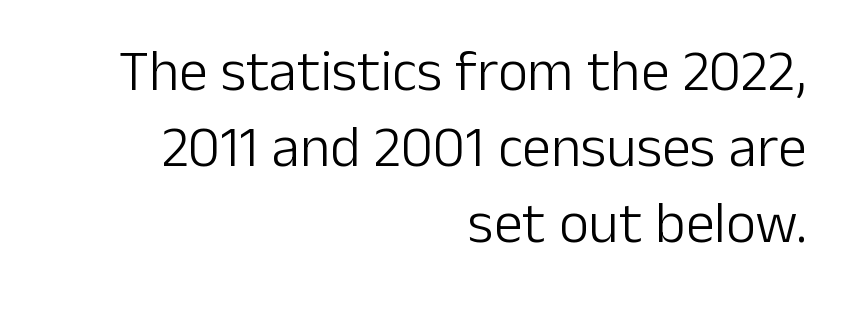
{"serif": "no", "italic": "no", "bold": "no", "weight": "light", "width": "normal", "stroke_contrast": "low", "x_height": "medium", "monospaced": "no", "underline": "no", "align": "right", "line_spacing": "normal", "line_spacing_ratio": 1.31, "letter_spacing": "normal", "letter_spacing_em": 0.0, "glyph_px": 58}
